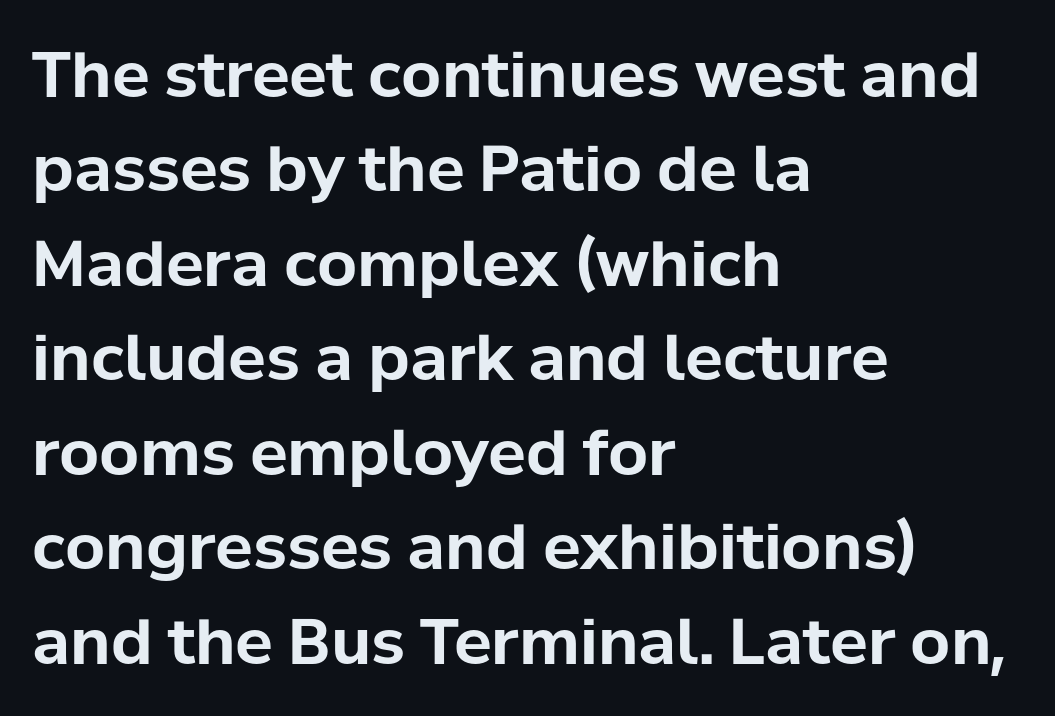
{"serif": "no", "italic": "no", "bold": "yes", "weight": "bold", "width": "normal", "stroke_contrast": "low", "x_height": "medium", "monospaced": "no", "underline": "no", "align": "left", "line_spacing": "normal", "line_spacing_ratio": 1.5, "letter_spacing": "normal", "letter_spacing_em": 0.0, "glyph_px": 63}
